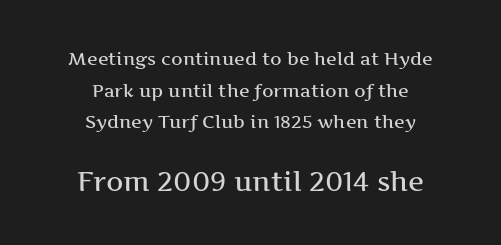
{"italic": "no", "underline": "no", "align": "center", "line_spacing_ratio": 1.76, "letter_spacing": "normal", "letter_spacing_em": 0.0, "larger_block": "second", "size_ratio": 1.5, "glyph_px": 27}
